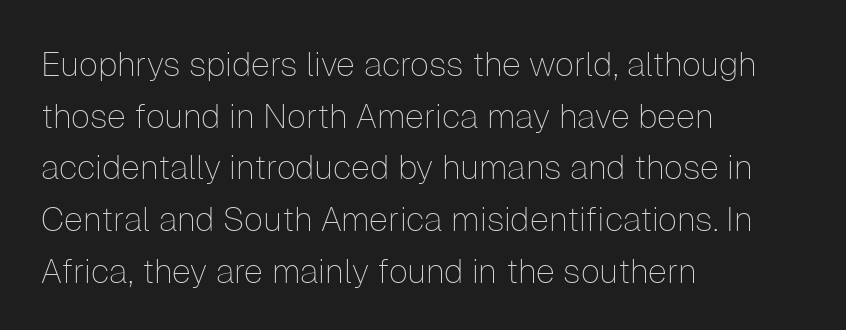
Line spacing here is normal. Which margin do the lines hug? The left one — the right edge is uneven. Inter-character spacing is left at the font's built-in metrics. Tall strokes in this sample are plumb rather than angled. The face looks like a standard text weight, possibly lighter.
